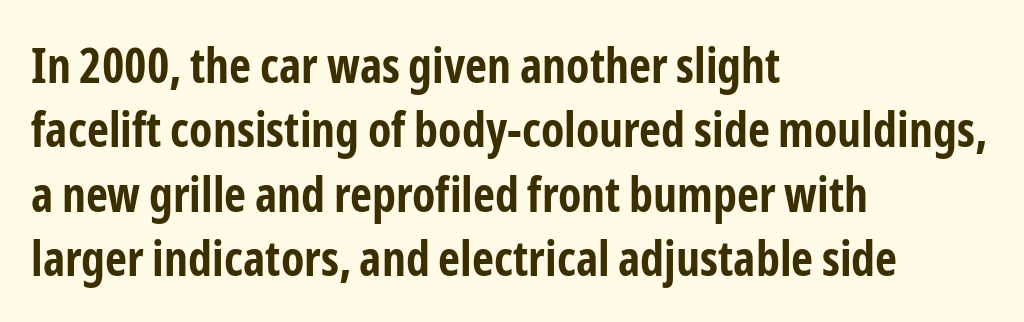
{"serif": "no", "italic": "no", "bold": "yes", "weight": "bold", "width": "condensed", "stroke_contrast": "low", "x_height": "medium", "monospaced": "no", "underline": "no", "align": "left", "line_spacing": "normal", "line_spacing_ratio": 1.34, "letter_spacing": "normal", "letter_spacing_em": 0.0, "glyph_px": 48}
